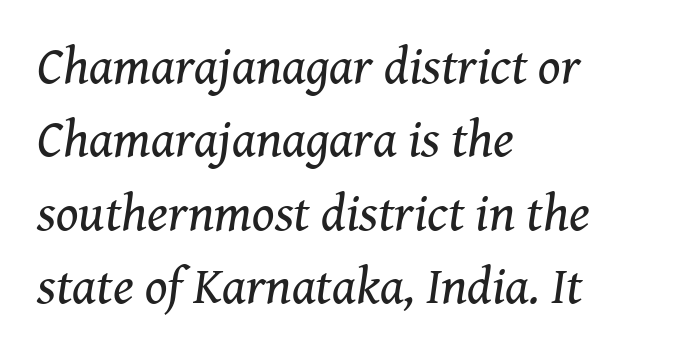
{"serif": "yes", "italic": "yes", "lean": "right", "slant_degrees": 8, "bold": "no", "weight": "regular", "width": "normal", "stroke_contrast": "medium", "x_height": "medium", "monospaced": "no", "underline": "no", "align": "left", "line_spacing": "normal", "line_spacing_ratio": 1.41, "letter_spacing": "normal", "letter_spacing_em": 0.0, "glyph_px": 52}
